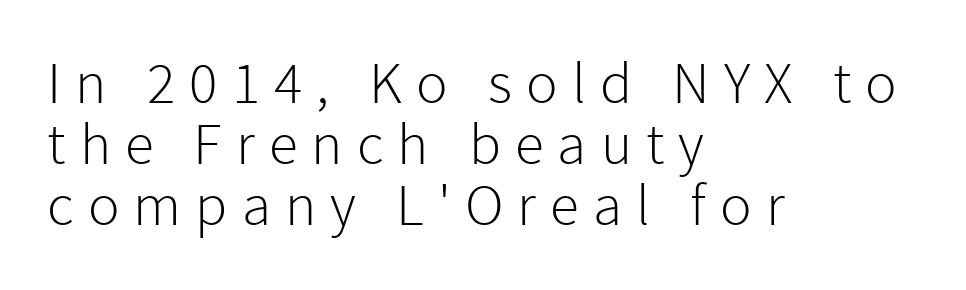
The image shows 59 px light sans-serif type, upright; set left-aligned, tight line spacing (1.03x), unusually wide letter spacing (+0.24 em), not underlined; low stroke contrast and a medium x-height.
